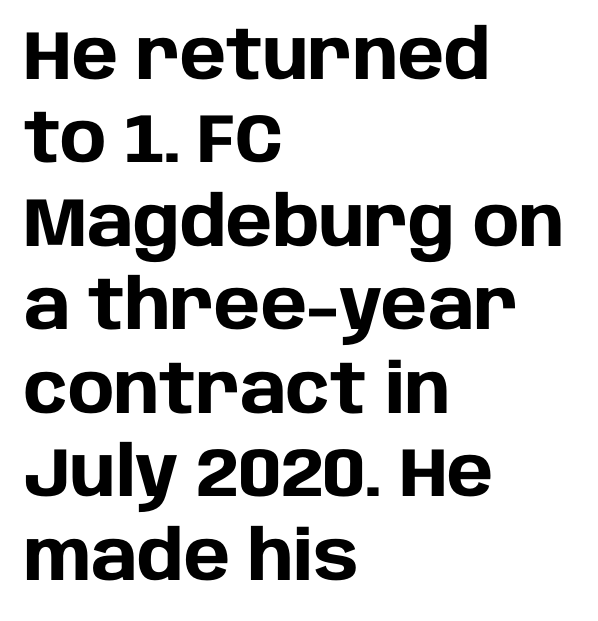
The image shows 69 px heavy sans-serif type, upright; set left-aligned, line spacing 1.21x, normal letter spacing, not underlined; low stroke contrast and a large x-height.
